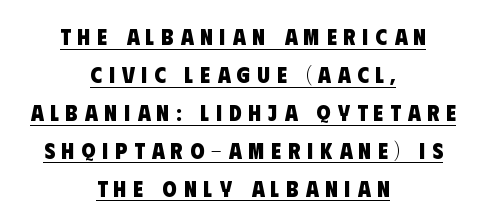
The tracking jumps out immediately: characters are airy and widely separated. These characters rest on top of a visible drawn line. Compared with a flush-left layout, this one balances lines on the center instead. Look at the stroke-to-counter ratio: heavy, a bold. In terms of leading, this rendering sits right in the middle.
